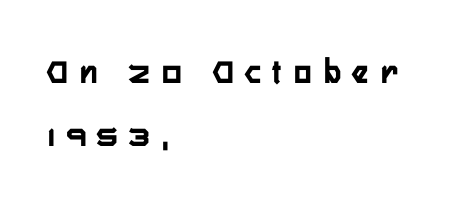
Q: Is the text bold? A: Yes.
Q: Is the text italic (slanted)? A: No, it is upright.
Q: Is the typeface a serif or a sans-serif typeface? A: Sans-serif.
Q: Is the text underlined? A: No.
Q: How is the paragraph aligned? A: Left-aligned.
Q: Is the spacing between letters normal or unusually wide? A: Unusually wide.
Q: Width (condensed, normal, or wide)? A: Condensed.
Q: Stroke contrast? A: Low.
Q: x-height? A: Medium.
Q: Monospaced? A: No.
